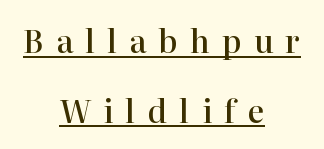
{"serif": "yes", "italic": "no", "bold": "semi", "weight": "semibold", "width": "normal", "stroke_contrast": "high", "x_height": "medium", "monospaced": "no", "underline": "yes", "align": "center", "line_spacing": "loose", "line_spacing_ratio": 2.25, "letter_spacing": "wide", "letter_spacing_em": 0.39, "glyph_px": 31}
